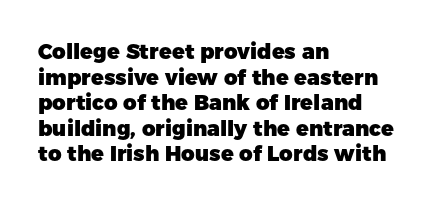
The image shows 21 px bold type, upright; set left-aligned, line spacing 1.22x, normal letter spacing, not underlined.
